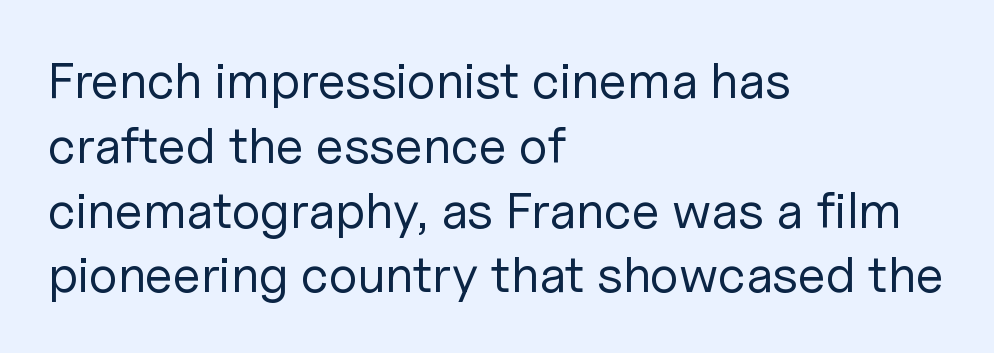
Q: Is the text bold? A: No.
Q: Is the text italic (slanted)? A: No, it is upright.
Q: Is the typeface a serif or a sans-serif typeface? A: Sans-serif.
Q: Is the text underlined? A: No.
Q: How is the paragraph aligned? A: Left-aligned.
Q: Is the spacing between letters normal or unusually wide? A: Normal.
Q: Is the spacing between lines tight, normal or loose? A: Normal.
Q: Width (condensed, normal, or wide)? A: Normal.
Q: Stroke contrast? A: Low.
Q: x-height? A: Medium.
Q: Monospaced? A: No.
